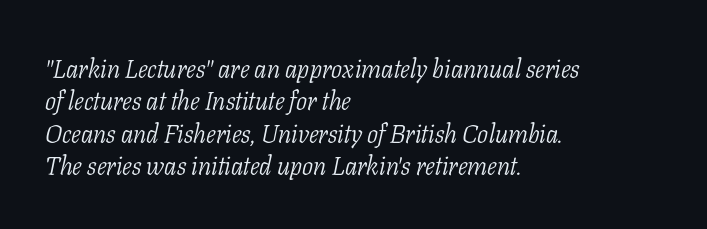
Q: Is the text bold? A: No.
Q: Is the text italic (slanted)? A: Yes, it leans right by about 11 degrees.
Q: Is the text underlined? A: No.
Q: How is the paragraph aligned? A: Left-aligned.
Q: Is the spacing between letters normal or unusually wide? A: Normal.
Q: Is the spacing between lines tight, normal or loose? A: Normal.
